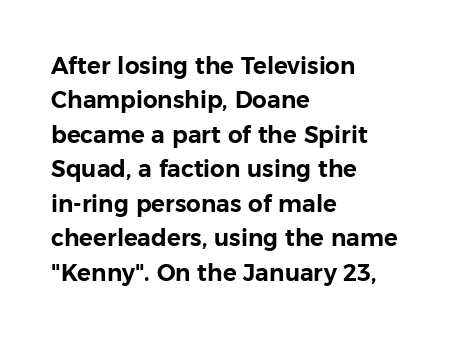
{"italic": "no", "underline": "no", "align": "left", "line_spacing": "normal", "line_spacing_ratio": 1.5, "letter_spacing": "normal", "letter_spacing_em": 0.0, "glyph_px": 23}
